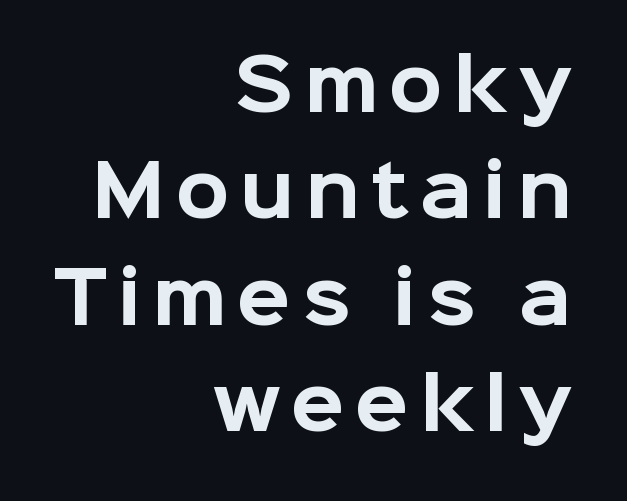
{"serif": "no", "italic": "no", "bold": "yes", "weight": "bold", "width": "normal", "stroke_contrast": "low", "x_height": "medium", "monospaced": "no", "underline": "no", "align": "right", "line_spacing": "normal", "line_spacing_ratio": 1.52, "glyph_px": 70}
